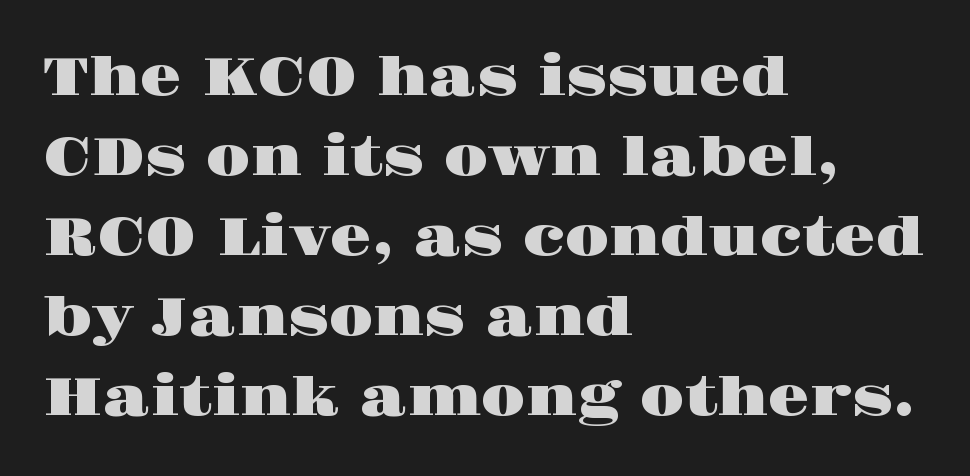
{"serif": "yes", "italic": "no", "width": "wide", "stroke_contrast": "high", "x_height": "large", "monospaced": "no", "underline": "no", "align": "left", "line_spacing": "normal", "line_spacing_ratio": 1.48, "letter_spacing": "normal", "letter_spacing_em": 0.0, "glyph_px": 54}
